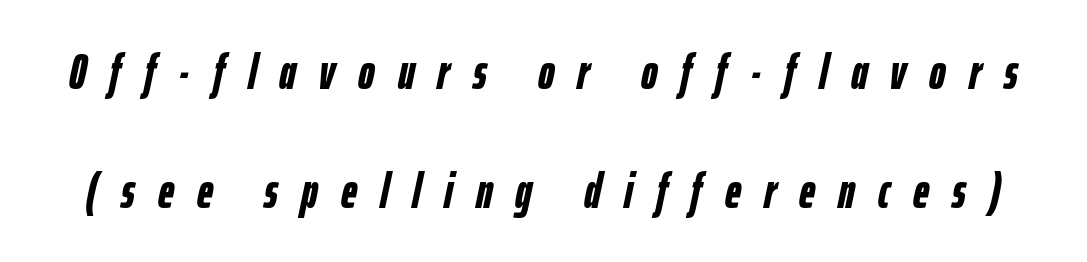
The image shows 50 px semibold, condensed type, italic (leaning right); set loose line spacing (2.38x), unusually wide letter spacing (+0.46 em), not underlined; low stroke contrast and a medium x-height.
